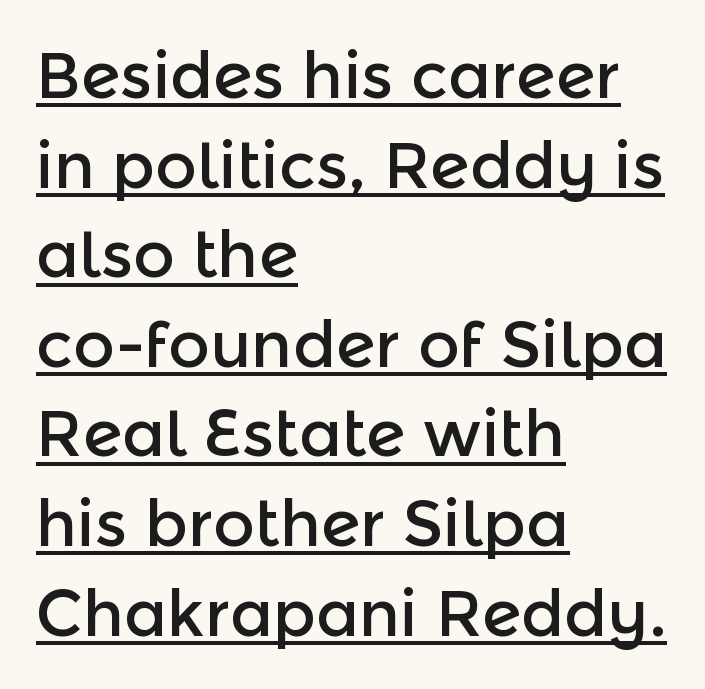
{"serif": "no", "italic": "no", "width": "normal", "x_height": "medium", "monospaced": "no", "underline": "yes", "align": "left", "line_spacing": "normal", "line_spacing_ratio": 1.4, "letter_spacing": "normal", "letter_spacing_em": 0.0, "glyph_px": 64}
